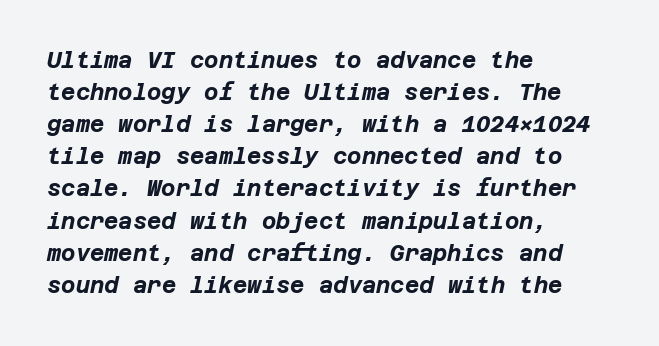
The image shows 22 px bold type, italic (leaning right); set left-aligned, normal line spacing (1.46x), normal letter spacing, not underlined.
